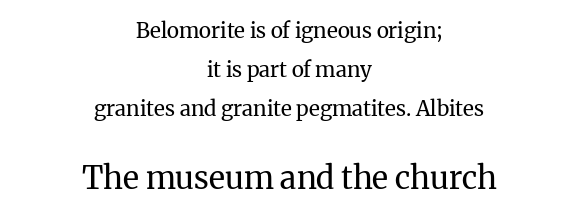
{"serif": "yes", "italic": "no", "bold": "no", "weight": "regular", "width": "normal", "stroke_contrast": "medium", "x_height": "medium", "monospaced": "no", "underline": "no", "align": "center", "line_spacing_ratio": 1.85, "letter_spacing": "normal", "letter_spacing_em": 0.0, "larger_block": "second", "size_ratio": 1.48, "glyph_px": 31}
